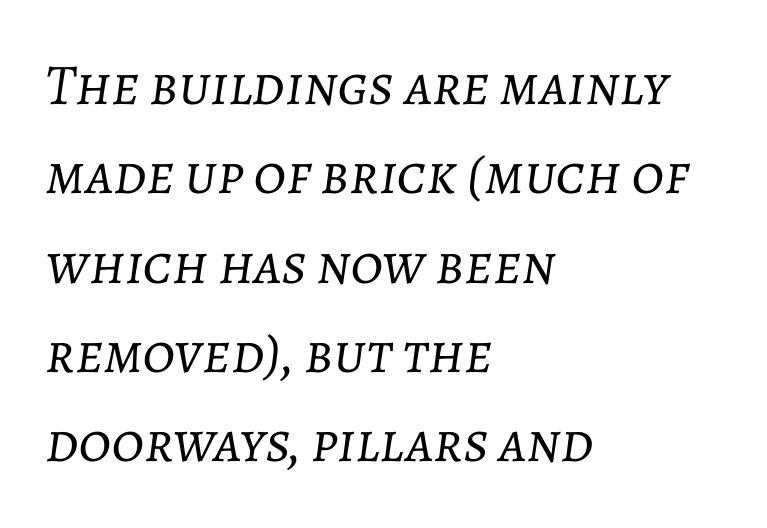
The rendering uses natural spacing where letterforms have individual widths. These lines are set flush left with a ragged right edge. A typesetter would call this zero additional tracking. Stem width sits at or under what a default text font uses. Compared with ordinary roman type, these characters are visibly tilted.
